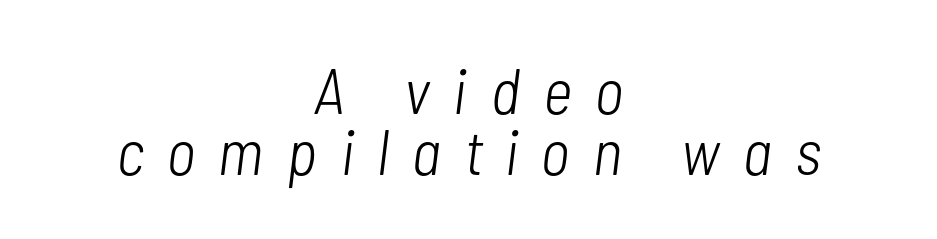
{"italic": "yes", "lean": "right", "slant_degrees": 7, "bold": "no", "weight": "light", "width": "condensed", "stroke_contrast": "low", "x_height": "medium", "monospaced": "no", "underline": "no", "align": "center", "line_spacing": "tight", "line_spacing_ratio": 0.96, "letter_spacing": "wide", "letter_spacing_em": 0.37, "glyph_px": 64}
